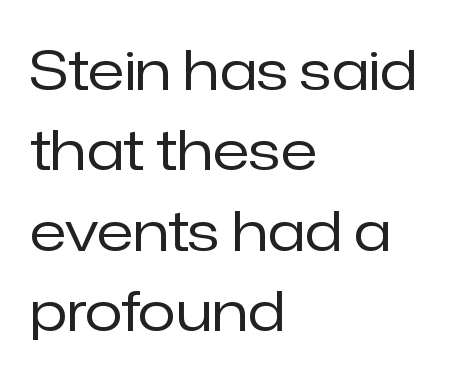
Q: Is the text bold? A: No.
Q: Is the text italic (slanted)? A: No, it is upright.
Q: Is the typeface a serif or a sans-serif typeface? A: Sans-serif.
Q: Is the text underlined? A: No.
Q: How is the paragraph aligned? A: Left-aligned.
Q: Is the spacing between letters normal or unusually wide? A: Normal.
Q: Is the spacing between lines tight, normal or loose? A: Normal.
Q: Width (condensed, normal, or wide)? A: Normal.
Q: Stroke contrast? A: Low.
Q: x-height? A: Medium.
Q: Monospaced? A: No.
